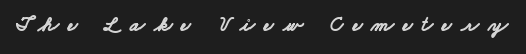
{"bold": "yes", "underline": "no", "letter_spacing": "wide", "letter_spacing_em": 0.44, "glyph_px": 21}
